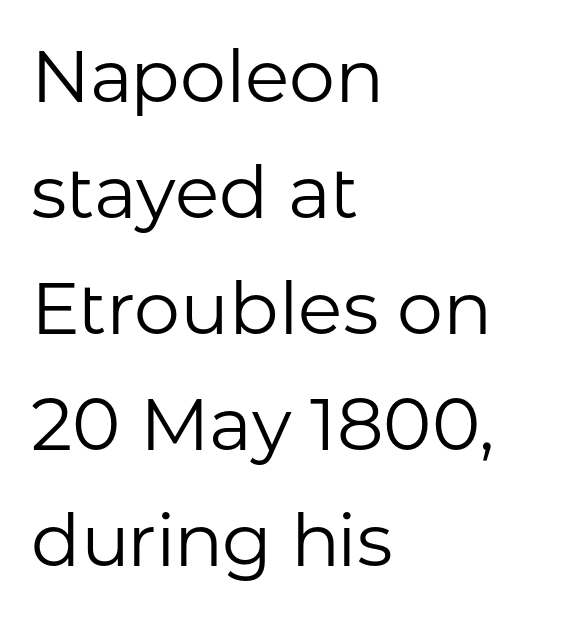
A student would call this left alignment; a typographer would say flush left, rag right. No letter is thick-stroked: the sample isn't bold. Is there much room between lines? A standard amount, neither cramped nor airy. The letters advance in unequal steps, a hallmark of proportional type.
